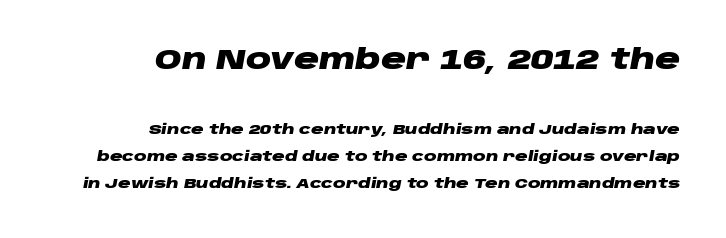
The glyphs are unaccompanied by any horizontal stroke below them. The whole block is typeset with a tilt. The face used here has the dense, thick strokes of a bold. The vertical gap from one line to the next is large. Observe the ordinary spacing: letters are neighbours, not strangers. Line endings align vertically; line beginnings do not.
